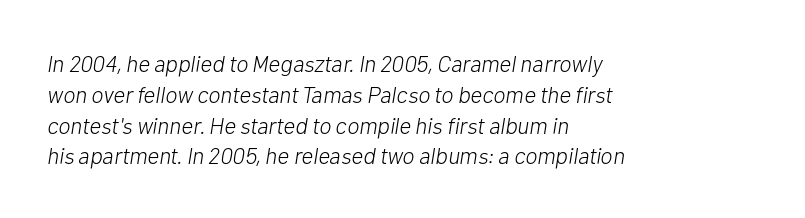
The letters sit at their default tracking, neither squeezed nor spread. The typesetter chose a ragged-right arrangement here. Check under the words: just untouched page. Italic: yes, the glyphs are oblique.
